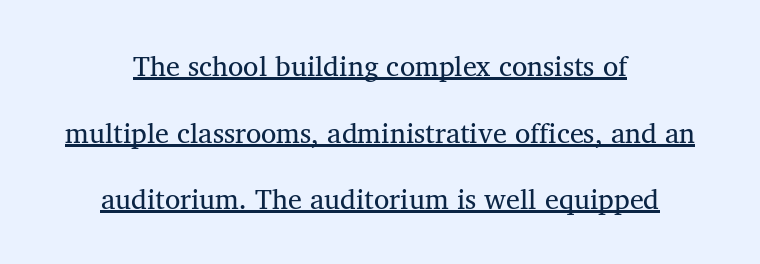
The image shows 28 px regular-weight serif type, upright; set centered, loose line spacing (2.38x), normal letter spacing, underlined; medium stroke contrast and a medium x-height.
